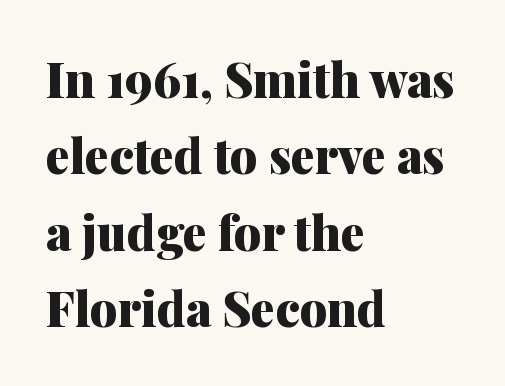
The image shows 48 px heavy serif type, upright; set left-aligned, normal line spacing (1.59x), normal letter spacing, not underlined; medium stroke contrast and a medium x-height.
